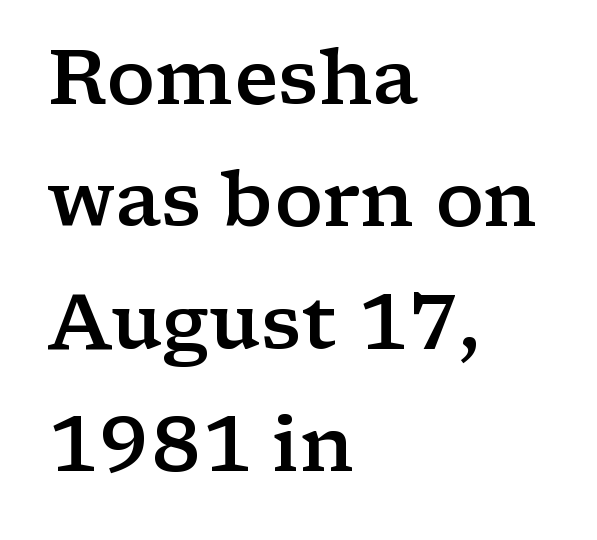
{"serif": "yes", "italic": "no", "bold": "semi", "weight": "semibold", "width": "wide", "stroke_contrast": "low", "x_height": "medium", "monospaced": "no", "underline": "no", "align": "left", "line_spacing": "normal", "line_spacing_ratio": 1.59, "letter_spacing": "normal", "letter_spacing_em": 0.0, "glyph_px": 77}
